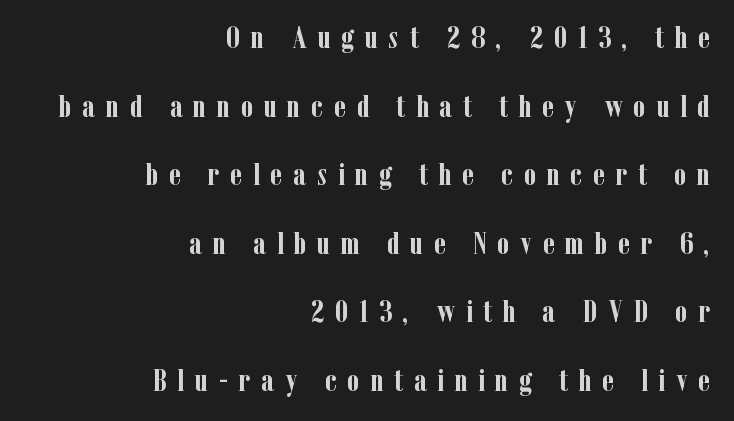
{"serif": "yes", "italic": "no", "bold": "yes", "weight": "semibold", "width": "condensed", "stroke_contrast": "low", "x_height": "medium", "monospaced": "no", "underline": "no", "align": "right", "line_spacing": "loose", "line_spacing_ratio": 2.21, "letter_spacing": "wide", "letter_spacing_em": 0.34, "glyph_px": 31}
